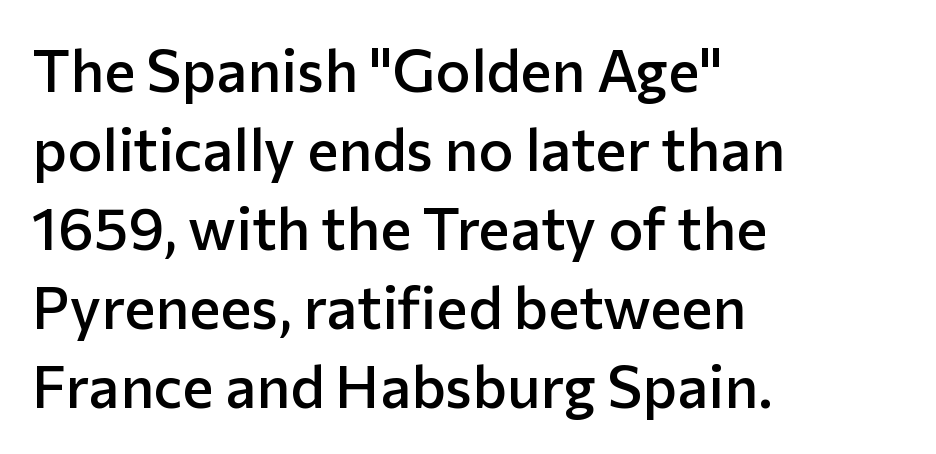
{"serif": "no", "italic": "no", "bold": "semi", "weight": "semibold", "width": "normal", "stroke_contrast": "low", "x_height": "medium", "monospaced": "no", "underline": "no", "align": "left", "line_spacing": "normal", "line_spacing_ratio": 1.34, "letter_spacing": "normal", "letter_spacing_em": 0.0, "glyph_px": 59}
